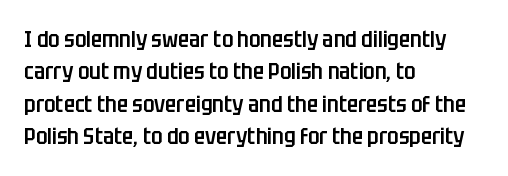
The image shows 23 px text type, upright; set left-aligned, normal line spacing (1.41x), normal letter spacing, not underlined.
